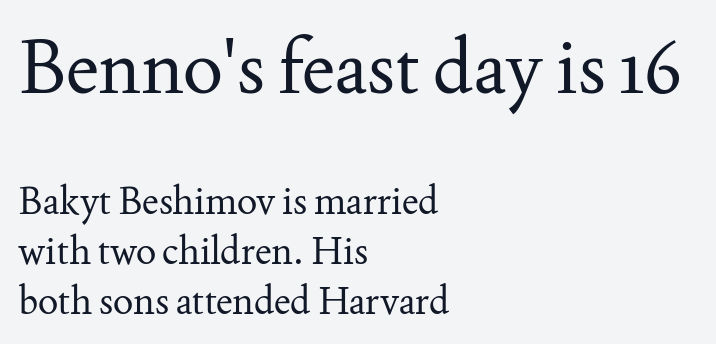
This is the regular roman posture of the typeface. Summary of weight: not heavy and not bold. Students, note that the glyphs here touch the page at normal intervals. Which of the two is more prominent by size? The first, at the top. Serif or sans? Serif — the stroke terminals have little feet. Leftover space on each line is placed entirely after the last word.
